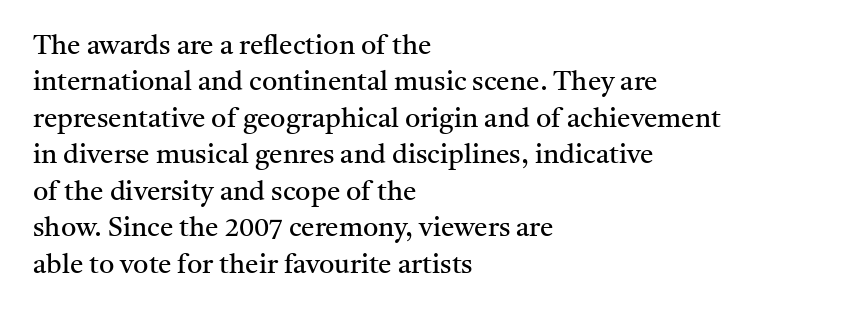
{"italic": "no", "bold": "no", "underline": "no", "align": "left", "line_spacing": "normal", "line_spacing_ratio": 1.35, "letter_spacing": "normal", "letter_spacing_em": 0.0, "glyph_px": 27}
